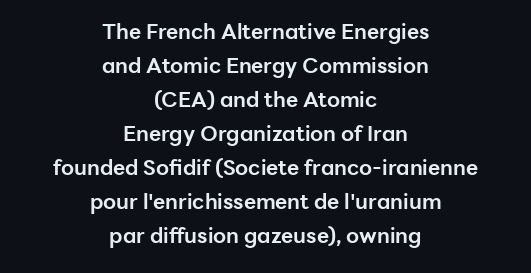
Heavy-handed strokes throughout: this text is bold. The compositor balanced each line on the midline. Quick note: interline space is typical. Italic? Not at all — the glyphs are vertical. Check the space under the baseline: it is left empty.
